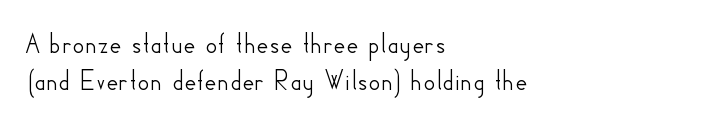
The image shows 30 px sans-serif type, upright; set left-aligned, line spacing 1.23x, normal letter spacing, not underlined; low stroke contrast and a small x-height.
